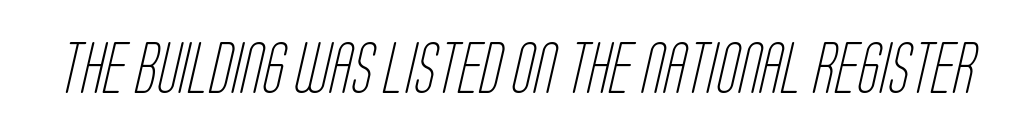
Q: Is the text bold? A: No.
Q: Is the typeface a serif or a sans-serif typeface? A: Sans-serif.
Q: Is the text underlined? A: No.
Q: Is the spacing between letters normal or unusually wide? A: Normal.
Q: Width (condensed, normal, or wide)? A: Condensed.
Q: Stroke contrast? A: Low.
Q: x-height? A: Large.
Q: Monospaced? A: No.
